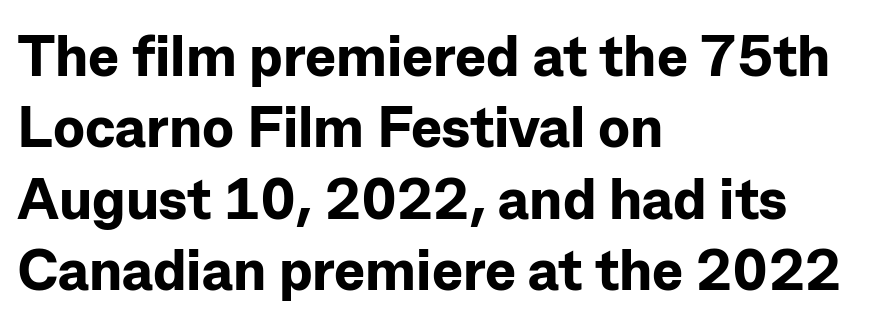
{"serif": "no", "italic": "no", "bold": "yes", "weight": "bold", "width": "normal", "stroke_contrast": "low", "x_height": "medium", "monospaced": "no", "underline": "no", "align": "left", "line_spacing_ratio": 1.23, "letter_spacing": "normal", "letter_spacing_em": 0.0, "glyph_px": 58}
